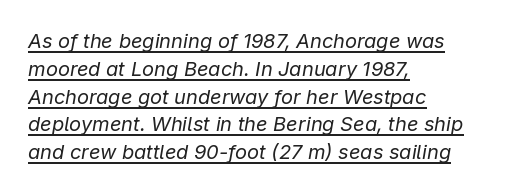
{"italic": "yes", "lean": "right", "slant_degrees": 9, "bold": "no", "underline": "yes", "align": "left", "line_spacing": "normal", "line_spacing_ratio": 1.39, "letter_spacing": "normal", "letter_spacing_em": 0.0, "glyph_px": 20}
